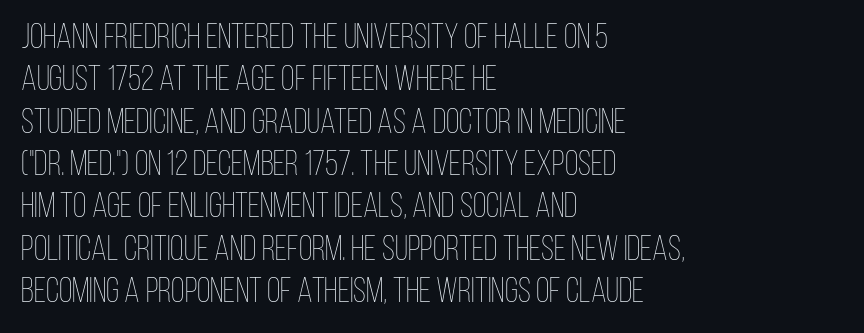
Q: Is the text bold? A: No.
Q: Is the text italic (slanted)? A: No, it is upright.
Q: Is the text underlined? A: No.
Q: How is the paragraph aligned? A: Left-aligned.
Q: Is the spacing between letters normal or unusually wide? A: Normal.
Q: Width (condensed, normal, or wide)? A: Condensed.
Q: Stroke contrast? A: Low.
Q: x-height? A: Large.
Q: Monospaced? A: No.
